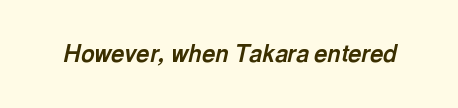
{"italic": "yes", "lean": "right", "slant_degrees": 13, "bold": "yes", "underline": "no", "letter_spacing": "normal", "letter_spacing_em": 0.0, "glyph_px": 23}
